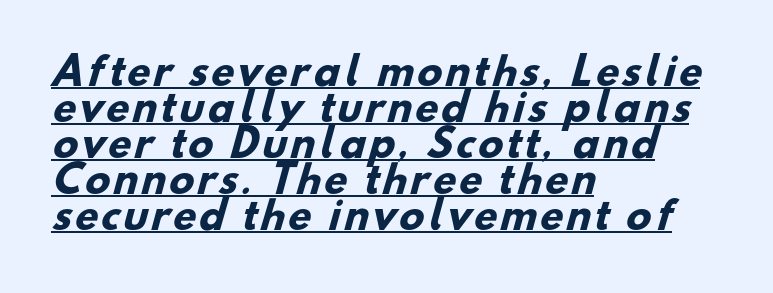
Q: Is the text bold? A: Yes.
Q: Is the typeface a serif or a sans-serif typeface? A: Sans-serif.
Q: Is the text underlined? A: Yes.
Q: How is the paragraph aligned? A: Left-aligned.
Q: Is the spacing between lines tight, normal or loose? A: Tight.
Q: Width (condensed, normal, or wide)? A: Normal.
Q: Stroke contrast? A: Low.
Q: x-height? A: Small.
Q: Monospaced? A: No.
